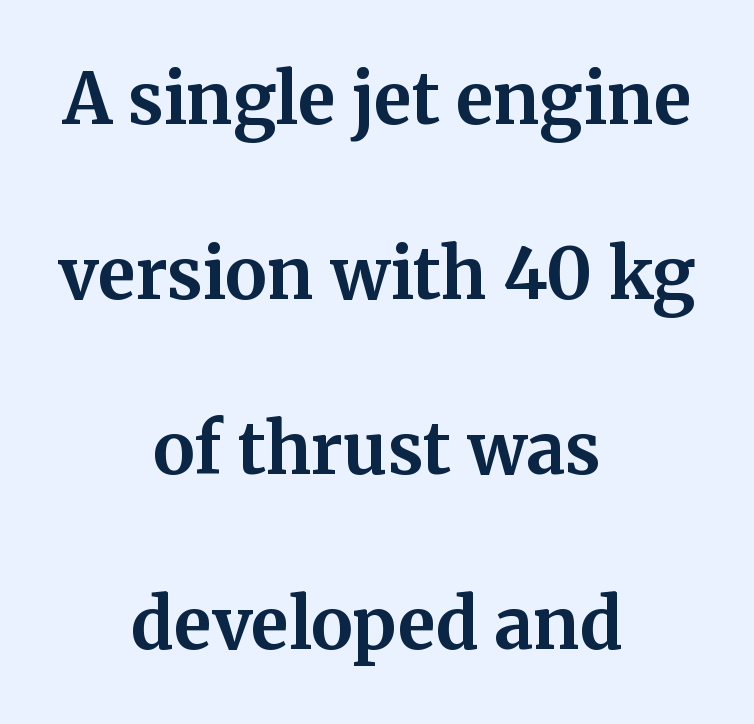
{"serif": "yes", "italic": "no", "bold": "yes", "weight": "bold", "width": "normal", "stroke_contrast": "medium", "x_height": "medium", "monospaced": "no", "underline": "no", "align": "center", "line_spacing": "loose", "line_spacing_ratio": 2.5, "letter_spacing": "normal", "letter_spacing_em": 0.0, "glyph_px": 70}
